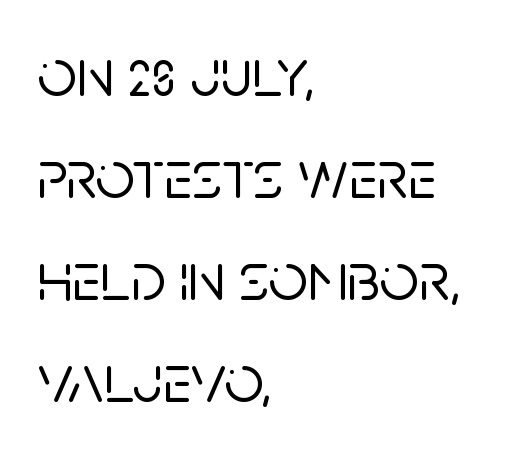
A roman cut, with each character standing at attention. This sample uses a sans-serif face. One-word summary of the alignment: left. The block of text has a typical density, with ordinary space between rows. Looks like regular typesetting: each glyph gets only the width it needs.
